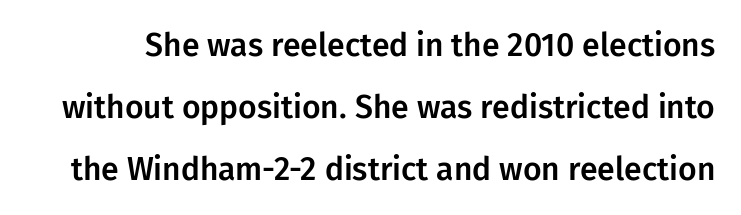
The image shows 32 px sans-serif type, upright; set loose line spacing (1.93x), normal letter spacing, not underlined; low stroke contrast and a medium x-height.
